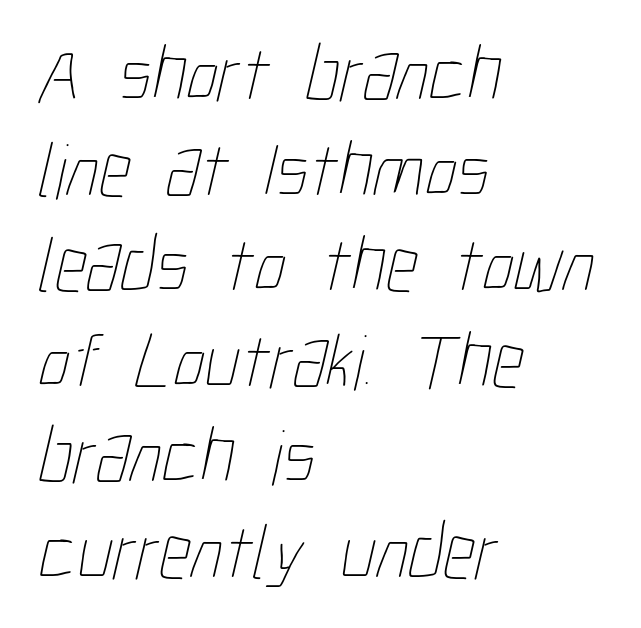
The image shows 79 px thin, condensed type; set left-aligned, line spacing 1.21x, normal letter spacing, not underlined; low stroke contrast and a medium x-height.
